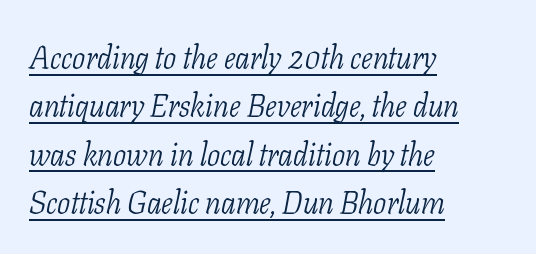
The image shows 31 px light, condensed serif type, italic (leaning right); set left-aligned, normal line spacing (1.56x), normal letter spacing, underlined; low stroke contrast and a medium x-height.
